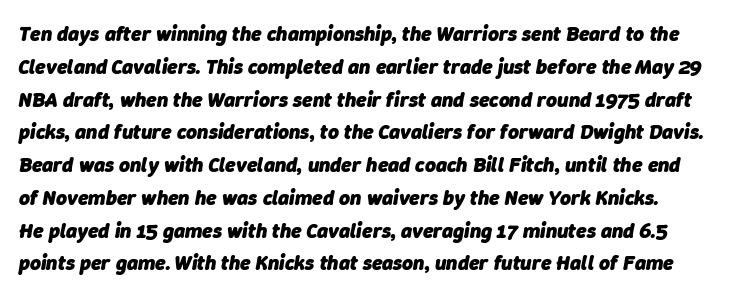
It's the slanting kind of type. Tracking here is standard; glyphs follow each other at the usual distance. Chunky letters — that's bold for sure. In terms of leading, this rendering sits right in the middle.
